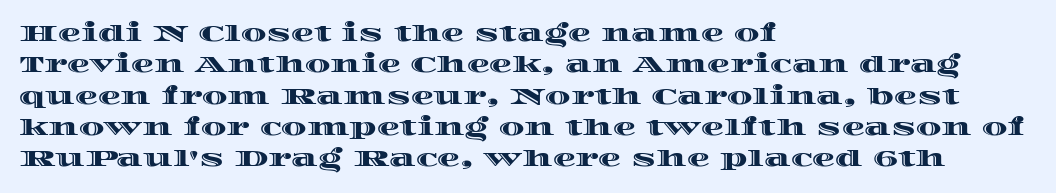
The image shows 23 px text type, upright; set left-aligned, normal line spacing (1.36x), normal letter spacing, not underlined.
